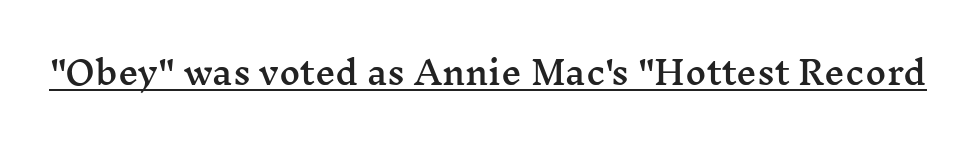
Q: Is the text italic (slanted)? A: No, it is upright.
Q: Is the typeface a serif or a sans-serif typeface? A: Serif.
Q: Is the text underlined? A: Yes.
Q: Is the spacing between letters normal or unusually wide? A: Normal.
Q: Width (condensed, normal, or wide)? A: Wide.
Q: Stroke contrast? A: Medium.
Q: x-height? A: Medium.
Q: Monospaced? A: No.
